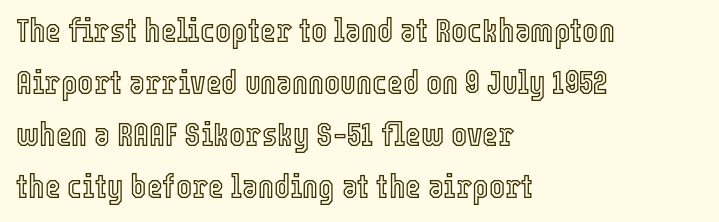
{"italic": "no", "width": "condensed", "x_height": "medium", "monospaced": "no", "underline": "no", "align": "left", "line_spacing": "normal", "line_spacing_ratio": 1.53, "letter_spacing": "normal", "letter_spacing_em": 0.0, "glyph_px": 34}
